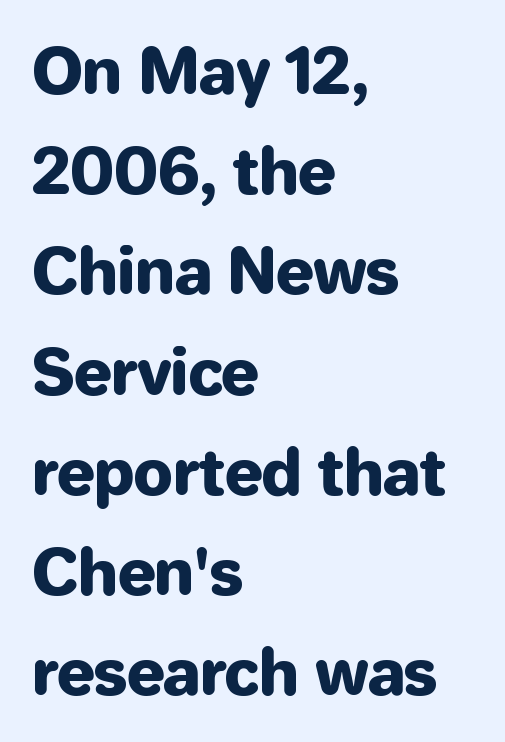
Q: Is the text italic (slanted)? A: No, it is upright.
Q: Is the typeface a serif or a sans-serif typeface? A: Sans-serif.
Q: Is the text underlined? A: No.
Q: How is the paragraph aligned? A: Left-aligned.
Q: Is the spacing between letters normal or unusually wide? A: Normal.
Q: Is the spacing between lines tight, normal or loose? A: Normal.
Q: Width (condensed, normal, or wide)? A: Normal.
Q: Stroke contrast? A: Low.
Q: x-height? A: Medium.
Q: Monospaced? A: No.
